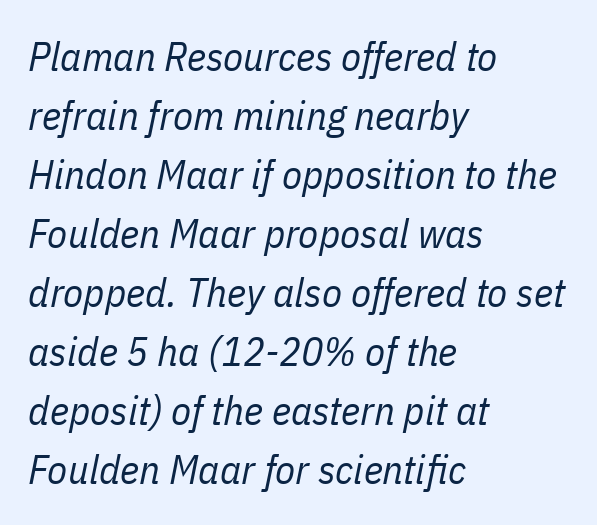
Has an underline been added? It has not. Where is the straight margin? On the left. The whole block is typeset with a tilt. Each letter keeps its own natural width here, so spacing adapts to shape. Vertical spacing — default. Weight: not bold — regular or lighter.
